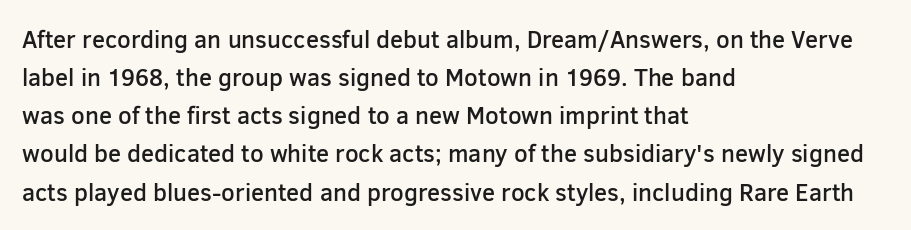
Q: Is the text bold? A: Semi-bold.
Q: Is the text italic (slanted)? A: No, it is upright.
Q: Is the text underlined? A: No.
Q: How is the paragraph aligned? A: Left-aligned.
Q: Is the spacing between letters normal or unusually wide? A: Normal.
Q: Is the spacing between lines tight, normal or loose? A: Normal.
